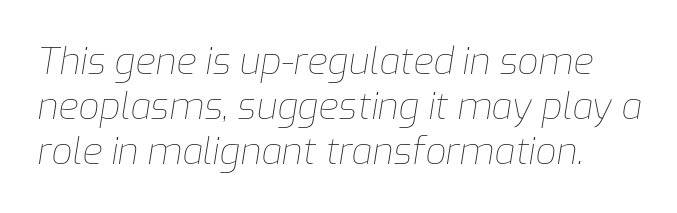
The image shows 37 px thin type, italic (leaning right); set line spacing 1.21x, normal letter spacing, not underlined; low stroke contrast and a medium x-height.
